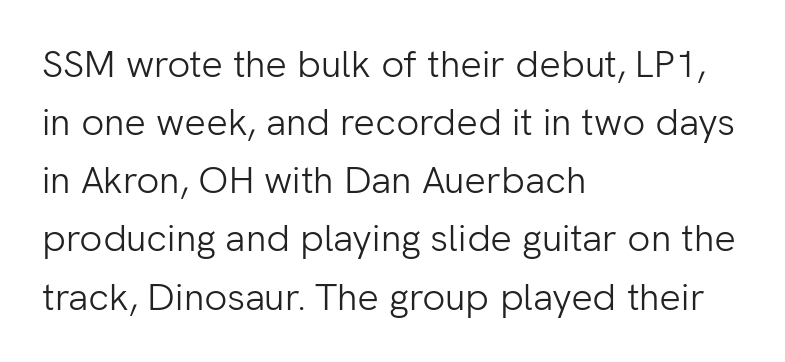
{"serif": "no", "italic": "no", "bold": "no", "weight": "light", "width": "normal", "stroke_contrast": "low", "x_height": "medium", "monospaced": "no", "underline": "no", "align": "left", "line_spacing": "normal", "line_spacing_ratio": 1.53, "letter_spacing": "normal", "letter_spacing_em": 0.0, "glyph_px": 38}
